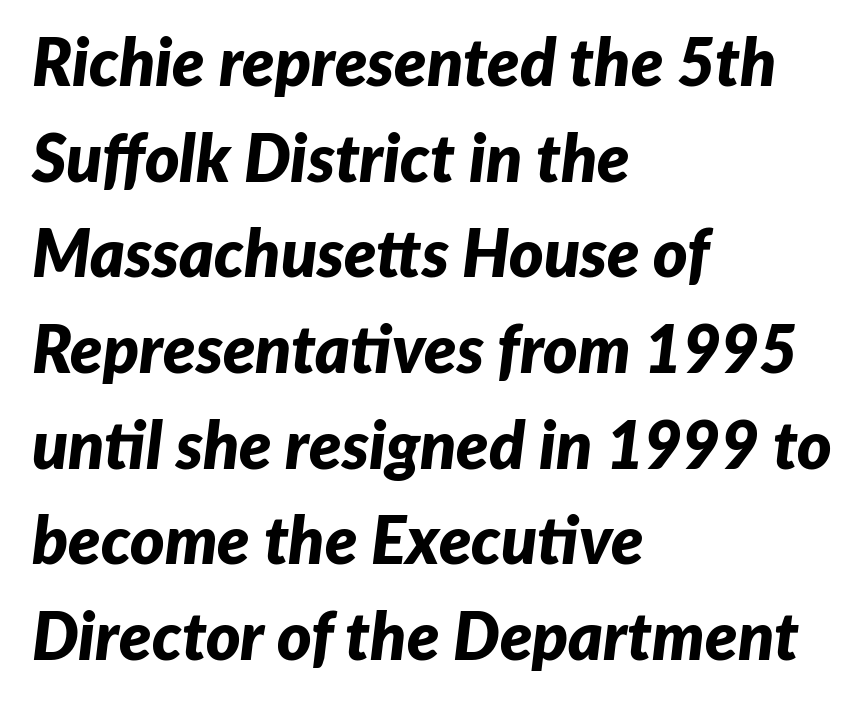
Q: Is the text bold? A: Yes.
Q: Is the text italic (slanted)? A: Yes, it leans right by about 7 degrees.
Q: Is the text underlined? A: No.
Q: How is the paragraph aligned? A: Left-aligned.
Q: Is the spacing between letters normal or unusually wide? A: Normal.
Q: Is the spacing between lines tight, normal or loose? A: Normal.
Q: Width (condensed, normal, or wide)? A: Normal.
Q: Stroke contrast? A: Low.
Q: x-height? A: Medium.
Q: Monospaced? A: No.
